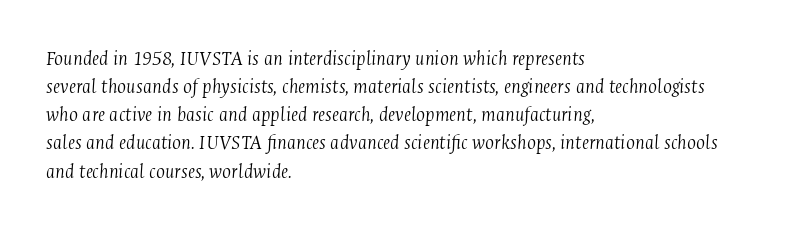
{"italic": "yes", "lean": "right", "slant_degrees": 4, "bold": "no", "underline": "no", "align": "left", "line_spacing": "normal", "line_spacing_ratio": 1.34, "letter_spacing": "normal", "letter_spacing_em": 0.0, "glyph_px": 21}
